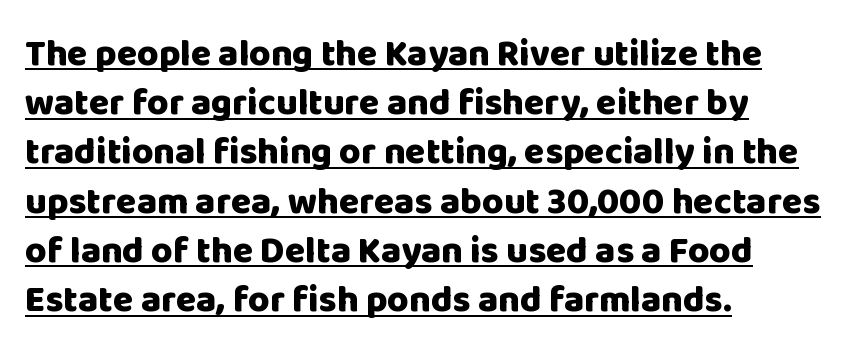
Q: Is the text bold? A: Yes.
Q: Is the text italic (slanted)? A: No, it is upright.
Q: Is the typeface a serif or a sans-serif typeface? A: Sans-serif.
Q: Is the text underlined? A: Yes.
Q: How is the paragraph aligned? A: Left-aligned.
Q: Is the spacing between letters normal or unusually wide? A: Normal.
Q: Is the spacing between lines tight, normal or loose? A: Normal.
Q: Width (condensed, normal, or wide)? A: Normal.
Q: Stroke contrast? A: Low.
Q: x-height? A: Large.
Q: Monospaced? A: No.
